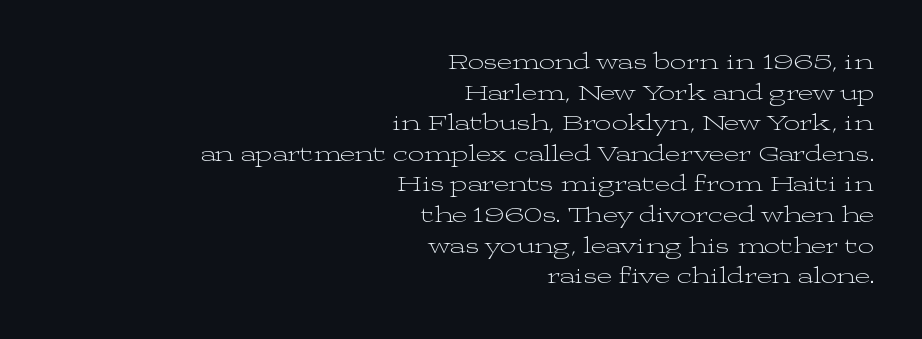
A clean baseline with only descenders dipping below it. The passage shown has conventional tracking throughout. The text block is weighted toward the right margin, trailing off unevenly leftward. What's the leading like? Ordinary, nothing unusual. Does the lettering tilt? It doesn't — this is upright. Weight: in the light-to-regular range.
